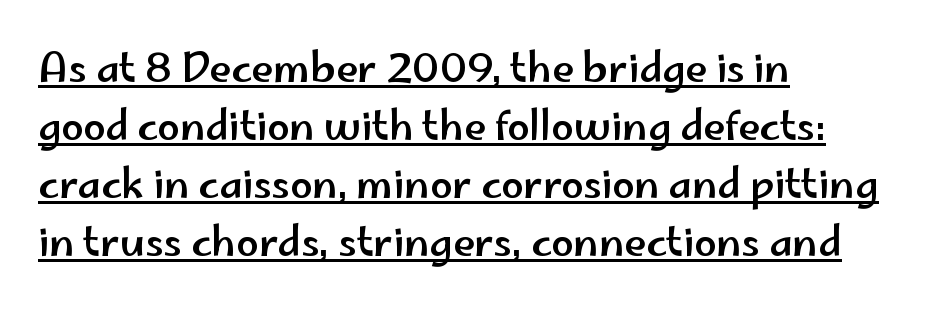
The image shows 40 px wide sans-serif type, upright; set left-aligned, normal line spacing (1.45x), normal letter spacing, underlined; low stroke contrast and a small x-height.
